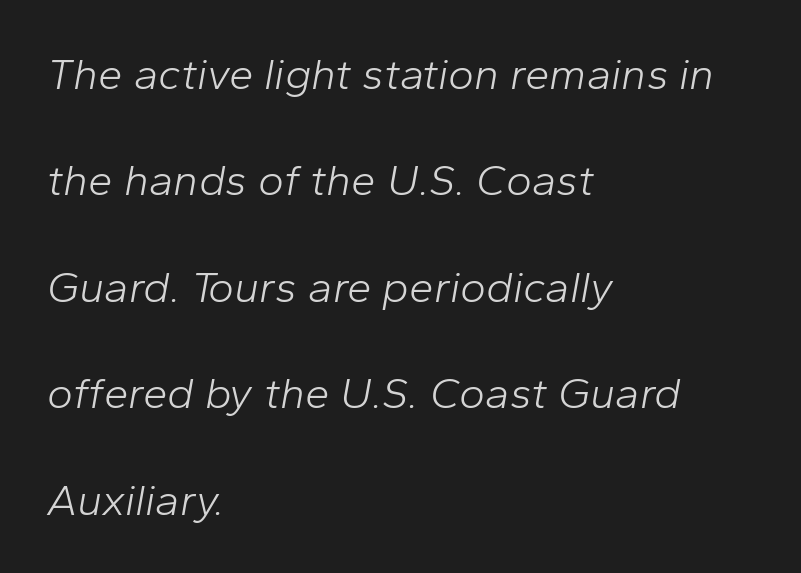
{"italic": "yes", "lean": "right", "slant_degrees": 10, "bold": "no", "weight": "light", "width": "normal", "stroke_contrast": "low", "x_height": "medium", "monospaced": "no", "underline": "no", "align": "left", "line_spacing": "loose", "line_spacing_ratio": 2.42, "letter_spacing": "normal", "letter_spacing_em": 0.0, "glyph_px": 44}
